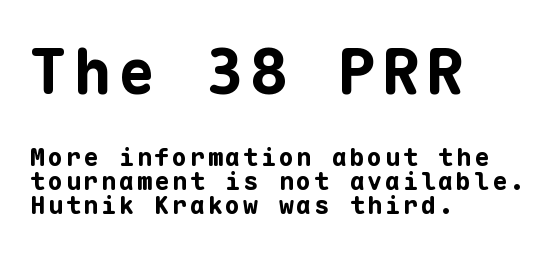
Q: Is the text bold? A: Yes.
Q: Is the text italic (slanted)? A: No, it is upright.
Q: Is the typeface a serif or a sans-serif typeface? A: Sans-serif.
Q: Is the text underlined? A: No.
Q: How is the paragraph aligned? A: Left-aligned.
Q: Is the spacing between lines tight, normal or loose? A: Tight.
Q: Which block of text is set in a larger size, the first (top) or the second (bottom)? A: The first (top) one.
Q: Width (condensed, normal, or wide)? A: Normal.
Q: Stroke contrast? A: Low.
Q: x-height? A: Medium.
Q: Monospaced? A: Yes.
